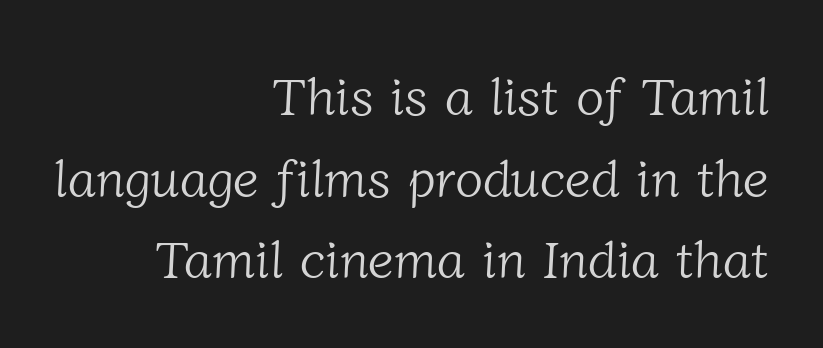
Stroke mass is kept to a normal reading level or below. In terms of letterform style, serifs are clearly present. Compared with typical body copy, the letter spacing here is the same. This sample keeps an unexceptional amount of space between lines. The face used here is proportionally spaced, like ordinary book or web type.
